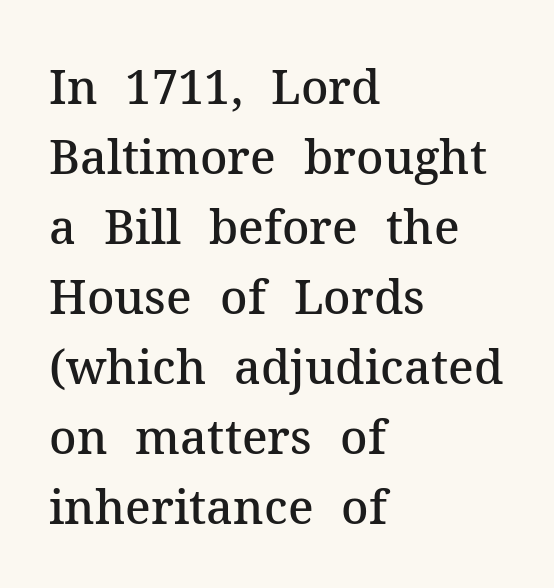
The image shows 47 px semibold serif type, upright; set left-aligned, normal line spacing (1.49x), normal letter spacing, not underlined; medium stroke contrast and a medium x-height.
